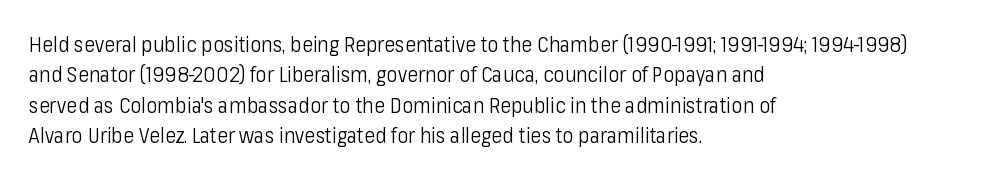
{"italic": "no", "bold": "no", "underline": "no", "align": "left", "line_spacing": "normal", "line_spacing_ratio": 1.45, "letter_spacing": "normal", "letter_spacing_em": 0.0, "glyph_px": 21}
